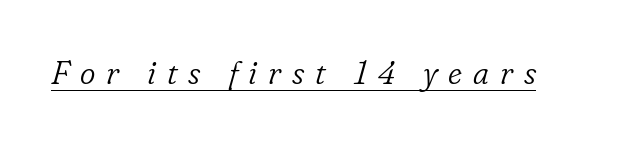
The image shows 33 px light serif type, italic (leaning right); set unusually wide letter spacing (+0.33 em), underlined; low stroke contrast and a small x-height.
